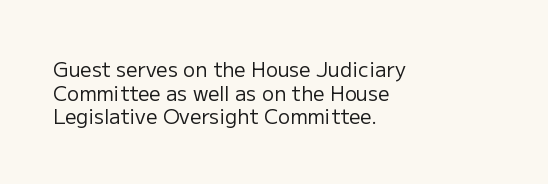
When letters stand straight like this, we call the style roman or upright. Casual observation: everything's shoved over to the left. Words float on clear page, feet unadorned. Stems here are at most as thick as an everyday book face. There is no visible air inserted between adjacent glyphs.
